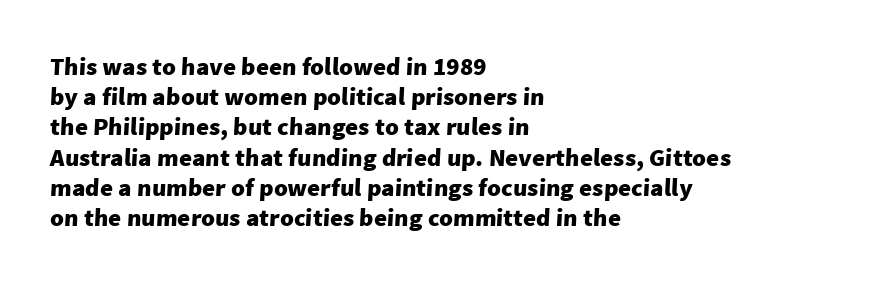
{"bold": "yes", "underline": "no", "align": "left", "line_spacing_ratio": 1.21, "letter_spacing": "normal", "letter_spacing_em": 0.0, "glyph_px": 25}
